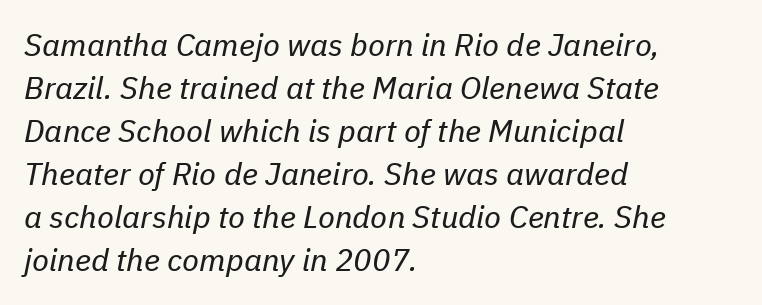
The image shows 31 px regular-weight type, italic (leaning right); set left-aligned, normal line spacing (1.39x), normal letter spacing, not underlined; low stroke contrast and a medium x-height.
